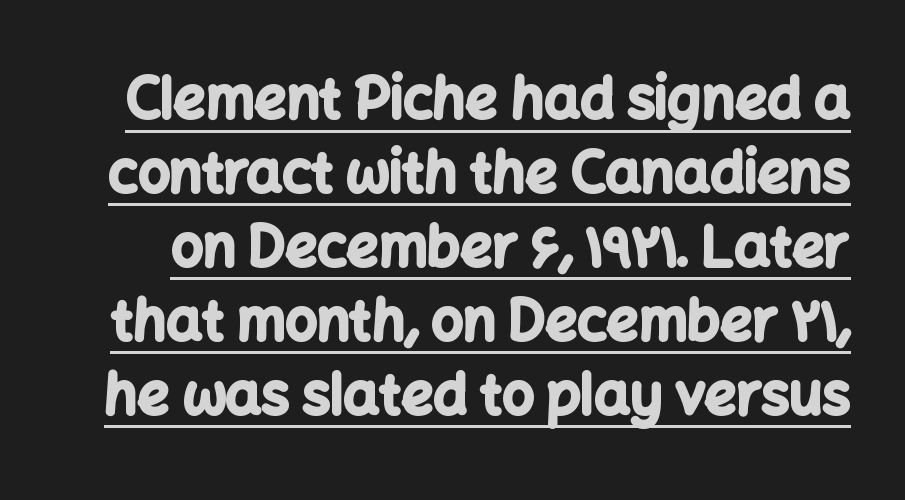
Designer's note — italics off, roman on. Bold? Absolutely — the strokes are thick and heavy. The passage shown has conventional tracking throughout. Serifs: no, the terminals of the letterforms are clean.
